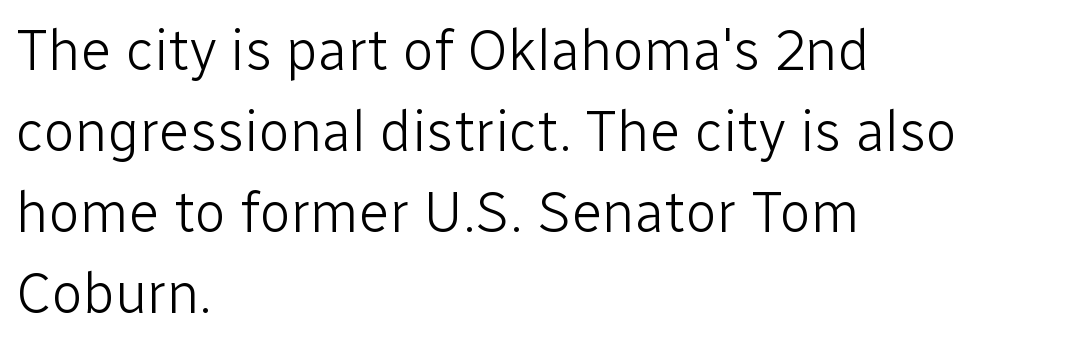
Q: Is the text bold? A: No.
Q: Is the text italic (slanted)? A: No, it is upright.
Q: Is the typeface a serif or a sans-serif typeface? A: Sans-serif.
Q: Is the text underlined? A: No.
Q: How is the paragraph aligned? A: Left-aligned.
Q: Is the spacing between letters normal or unusually wide? A: Normal.
Q: Is the spacing between lines tight, normal or loose? A: Normal.
Q: Width (condensed, normal, or wide)? A: Normal.
Q: Stroke contrast? A: Low.
Q: x-height? A: Medium.
Q: Monospaced? A: No.
